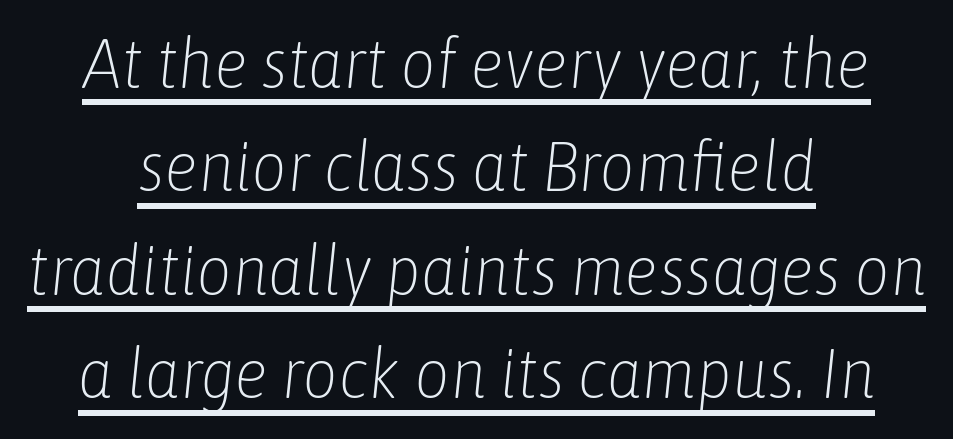
The image shows 69 px light, condensed type, italic (leaning right); set centered, normal line spacing (1.5x), normal letter spacing, underlined; low stroke contrast and a medium x-height.
